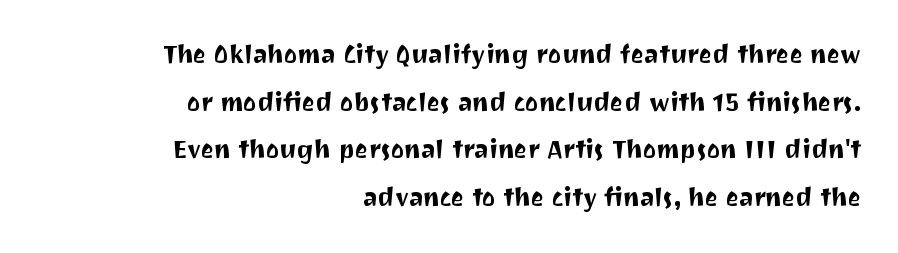
{"italic": "no", "underline": "no", "align": "right", "line_spacing": "loose", "line_spacing_ratio": 1.91, "letter_spacing": "normal", "letter_spacing_em": 0.0, "glyph_px": 25}
